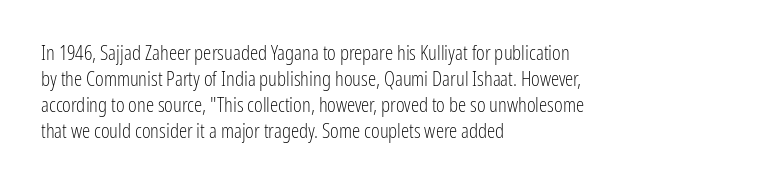
{"italic": "no", "bold": "no", "underline": "no", "align": "left", "line_spacing_ratio": 1.24, "letter_spacing": "normal", "letter_spacing_em": 0.0, "glyph_px": 21}
